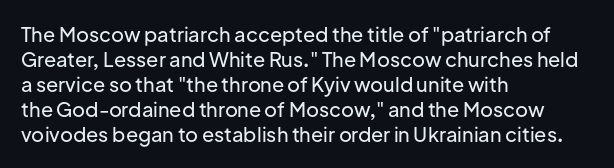
The image shows 20 px text type, upright; set left-aligned, normal line spacing (1.25x), normal letter spacing, not underlined.
